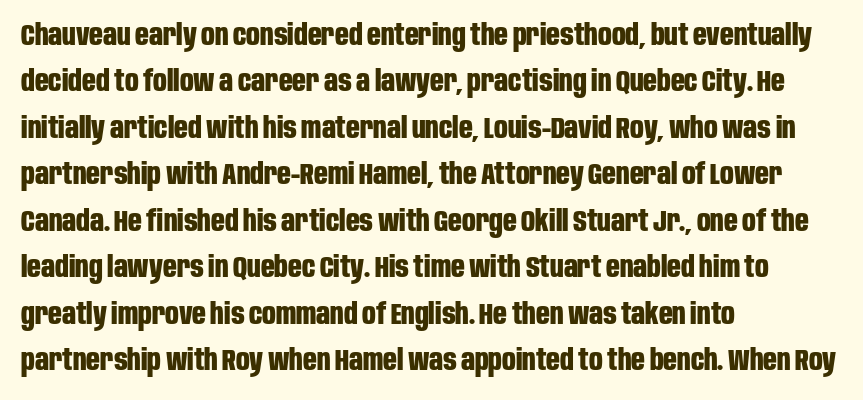
Character widths vary here, with narrow letters taking less room than wide ones. No feet cap the strokes, marking this as sans-serif type. A typesetter would call this leading conventional body-copy spacing. The tracking reads as untouched default to a designer's eye. Italic: no, the glyphs are upright roman.
